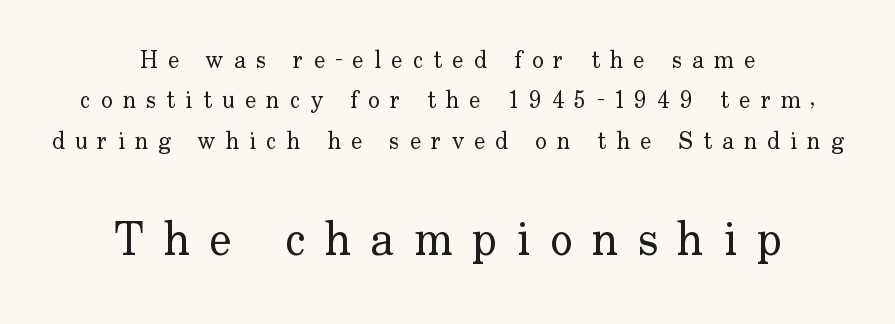
Q: Is the text bold? A: No.
Q: Is the text italic (slanted)? A: No, it is upright.
Q: Is the typeface a serif or a sans-serif typeface? A: Serif.
Q: Is the text underlined? A: No.
Q: How is the paragraph aligned? A: Centered.
Q: Is the spacing between letters normal or unusually wide? A: Unusually wide.
Q: Is the spacing between lines tight, normal or loose? A: Normal.
Q: Which block of text is set in a larger size, the first (top) or the second (bottom)? A: The second (bottom) one.
Q: Width (condensed, normal, or wide)? A: Normal.
Q: Stroke contrast? A: Low.
Q: x-height? A: Small.
Q: Monospaced? A: No.
